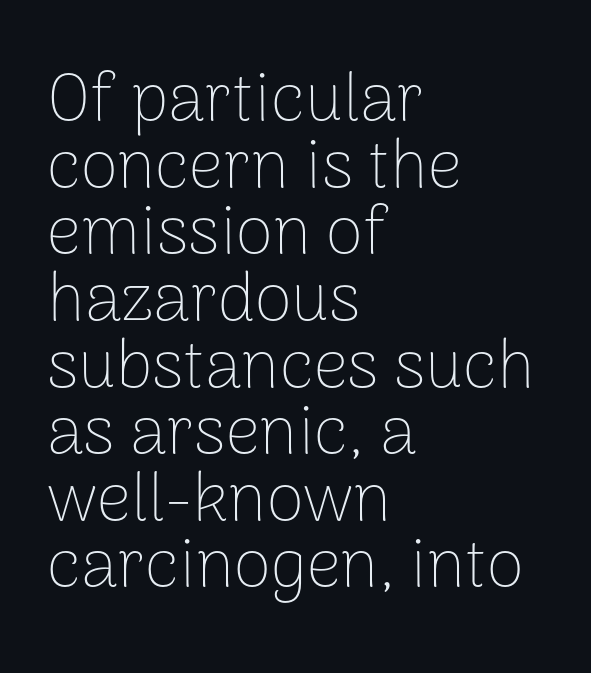
Has an underline been added? It has not. Varying glyph widths throughout — classic text-font behaviour. Ascenders rise straight up at ninety degrees. The font family rendered here belongs to the sans-serif group.
